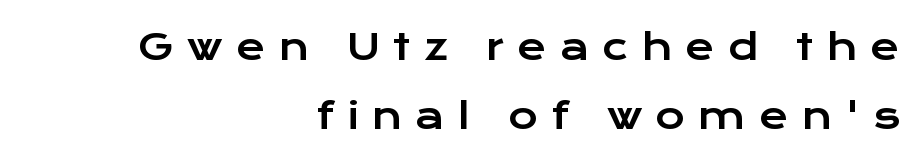
Q: Is the text italic (slanted)? A: No, it is upright.
Q: Is the typeface a serif or a sans-serif typeface? A: Sans-serif.
Q: Is the text underlined? A: No.
Q: How is the paragraph aligned? A: Right-aligned.
Q: Is the spacing between letters normal or unusually wide? A: Unusually wide.
Q: Is the spacing between lines tight, normal or loose? A: Loose.
Q: Width (condensed, normal, or wide)? A: Wide.
Q: Stroke contrast? A: Low.
Q: x-height? A: Medium.
Q: Monospaced? A: No.
